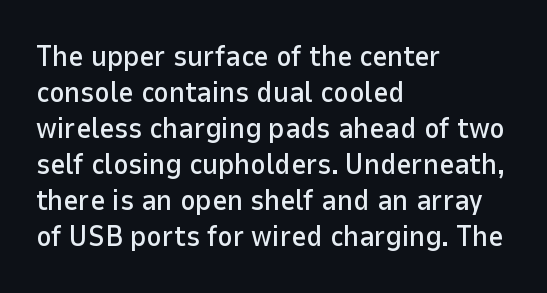
The image shows 29 px sans-serif type, upright; set left-aligned, line spacing 1.24x, normal letter spacing, not underlined; low stroke contrast and a medium x-height.
